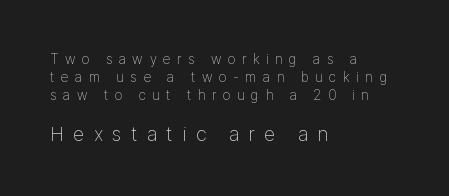
Q: Is the text bold? A: No.
Q: Is the text italic (slanted)? A: No, it is upright.
Q: Is the text underlined? A: No.
Q: How is the paragraph aligned? A: Left-aligned.
Q: Is the spacing between letters normal or unusually wide? A: Unusually wide.
Q: Is the spacing between lines tight, normal or loose? A: Normal.
Q: Which block of text is set in a larger size, the first (top) or the second (bottom)? A: The second (bottom) one.
